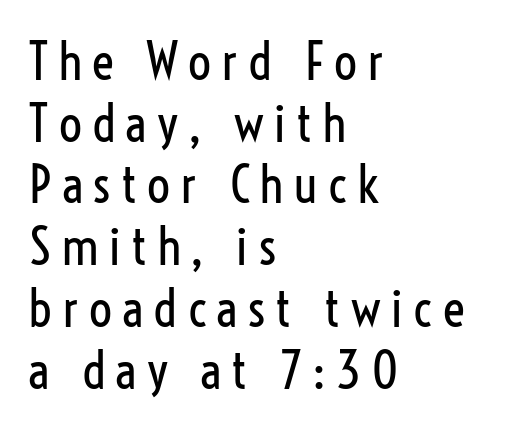
Q: Is the text bold? A: No.
Q: Is the text italic (slanted)? A: No, it is upright.
Q: Is the typeface a serif or a sans-serif typeface? A: Sans-serif.
Q: Is the text underlined? A: No.
Q: How is the paragraph aligned? A: Left-aligned.
Q: Is the spacing between letters normal or unusually wide? A: Unusually wide.
Q: Width (condensed, normal, or wide)? A: Condensed.
Q: Stroke contrast? A: Low.
Q: x-height? A: Medium.
Q: Monospaced? A: No.
